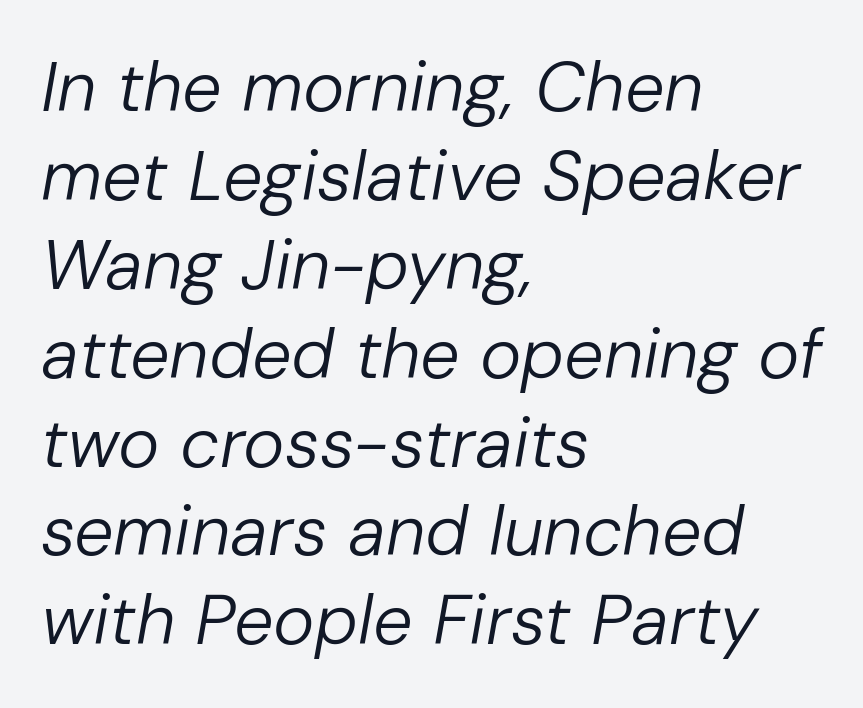
Think of a printed novel: that variable character pitch is what you see here. The line-height multiplier appears to be the usual default. No chunkiness to these letters — they're not bold. Line starts are locked; line ends wander. Unmarked baselines from the first word to the last. Slant detected: the letters are inclined.
